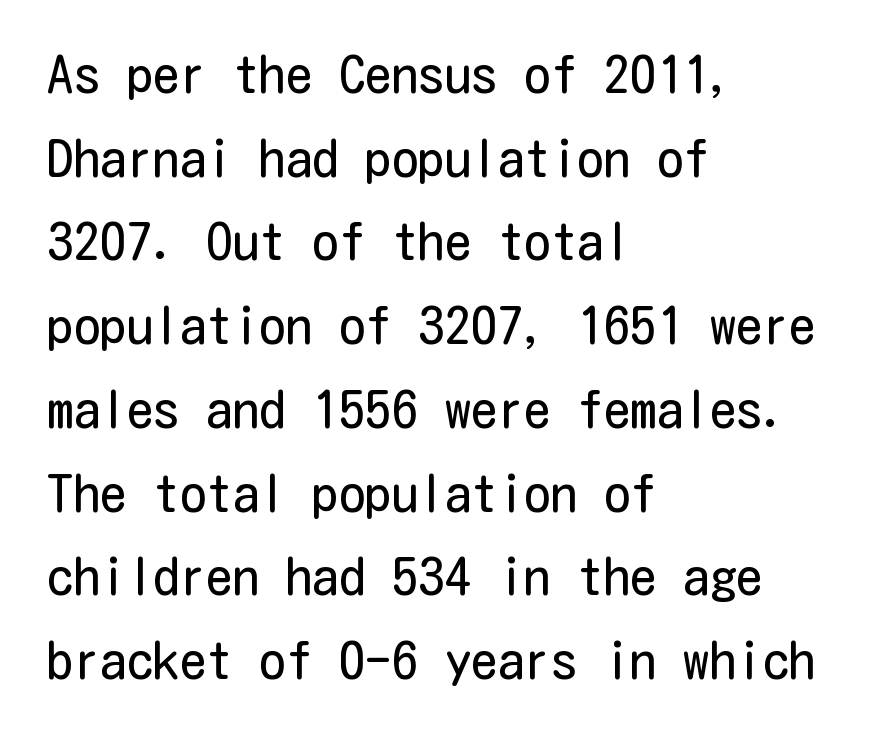
{"serif": "no", "italic": "no", "bold": "no", "weight": "regular", "width": "condensed", "stroke_contrast": "low", "x_height": "medium", "underline": "no", "align": "left", "line_spacing": "normal", "line_spacing_ratio": 1.58, "letter_spacing": "normal", "letter_spacing_em": 0.0, "glyph_px": 53}
